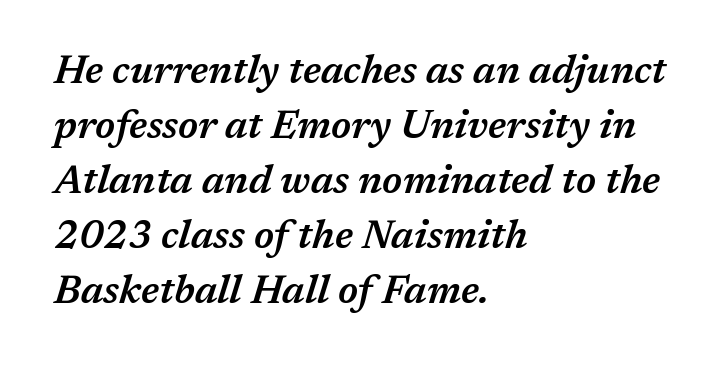
{"italic": "yes", "lean": "right", "slant_degrees": 17, "bold": "semi", "weight": "semibold", "width": "normal", "stroke_contrast": "medium", "x_height": "medium", "monospaced": "no", "underline": "no", "align": "left", "line_spacing": "normal", "line_spacing_ratio": 1.41, "letter_spacing": "normal", "letter_spacing_em": 0.0, "glyph_px": 39}
